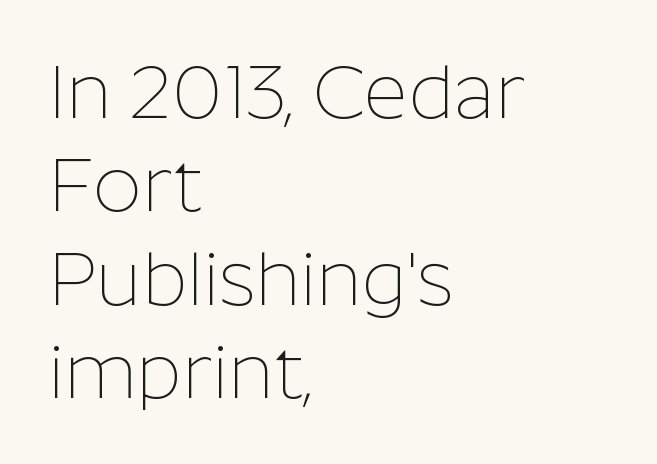
{"serif": "no", "italic": "no", "bold": "no", "weight": "thin", "width": "normal", "stroke_contrast": "low", "x_height": "medium", "monospaced": "no", "underline": "no", "align": "left", "line_spacing_ratio": 1.23, "letter_spacing": "normal", "letter_spacing_em": 0.0, "glyph_px": 76}
